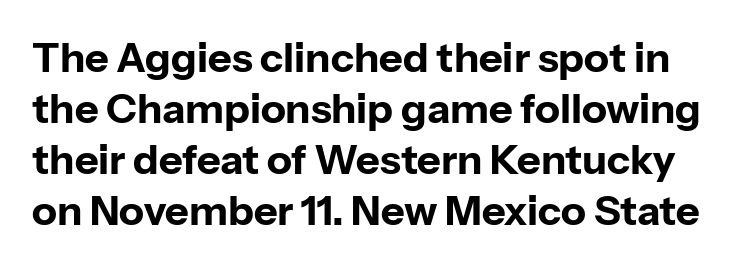
The image shows 41 px bold sans-serif type, upright; set line spacing 1.24x, normal letter spacing, not underlined; low stroke contrast and a medium x-height.
